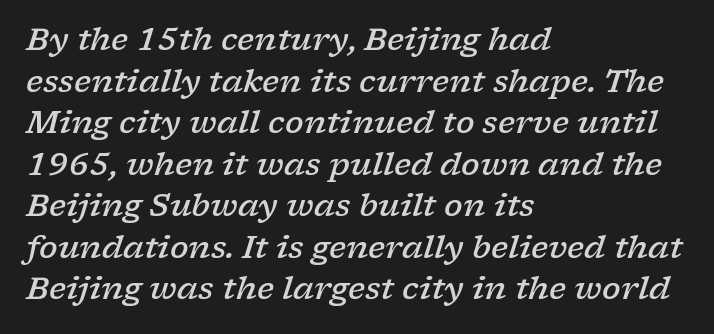
Q: Is the text bold? A: Semi-bold.
Q: Is the text italic (slanted)? A: Yes, it leans right by about 17 degrees.
Q: Is the typeface a serif or a sans-serif typeface? A: Serif.
Q: Is the text underlined? A: No.
Q: How is the paragraph aligned? A: Left-aligned.
Q: Is the spacing between letters normal or unusually wide? A: Normal.
Q: Is the spacing between lines tight, normal or loose? A: Normal.
Q: Width (condensed, normal, or wide)? A: Wide.
Q: Stroke contrast? A: Low.
Q: x-height? A: Medium.
Q: Monospaced? A: No.
